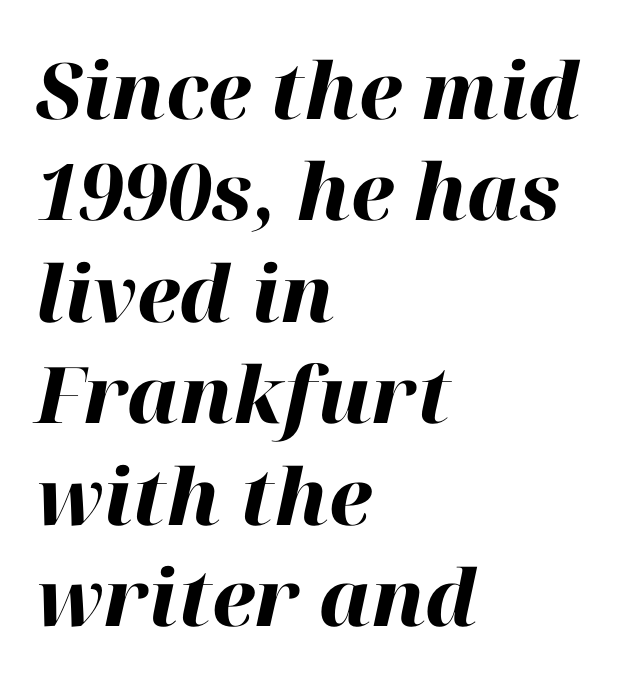
{"italic": "yes", "lean": "right", "slant_degrees": 12, "bold": "yes", "weight": "heavy", "width": "normal", "stroke_contrast": "high", "x_height": "medium", "monospaced": "no", "underline": "no", "align": "left", "line_spacing": "normal", "line_spacing_ratio": 1.3, "letter_spacing": "normal", "letter_spacing_em": 0.0, "glyph_px": 78}
